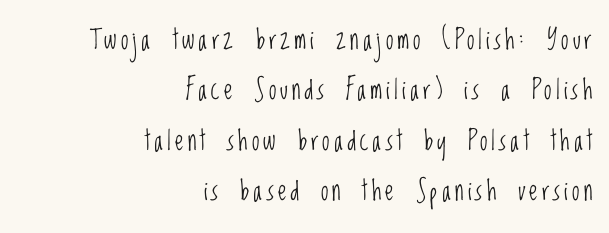
Q: Is the text bold? A: No.
Q: Is the text italic (slanted)? A: No, it is upright.
Q: Is the text underlined? A: No.
Q: How is the paragraph aligned? A: Right-aligned.
